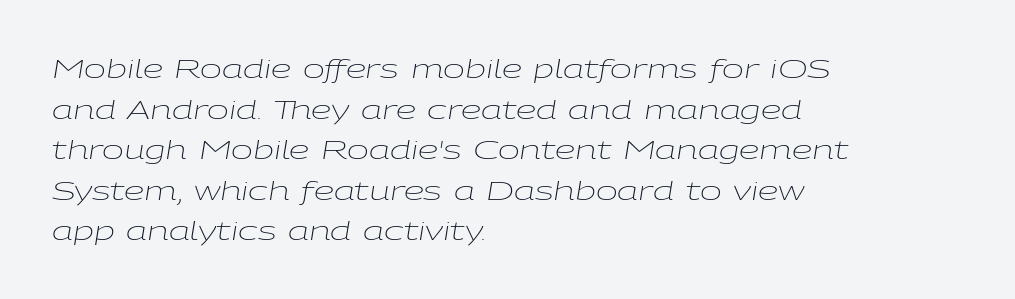
The image shows 26 px text type, italic (leaning right); set left-aligned, normal line spacing (1.56x), normal letter spacing, not underlined.
